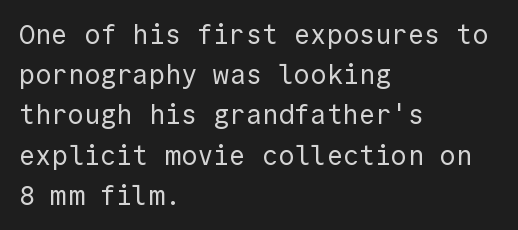
{"italic": "no", "bold": "no", "underline": "no", "align": "left", "line_spacing": "normal", "line_spacing_ratio": 1.49, "letter_spacing": "normal", "letter_spacing_em": 0.0, "glyph_px": 27}
